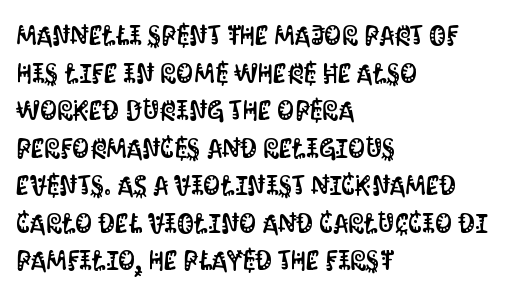
Q: Is the text italic (slanted)? A: No, it is upright.
Q: Is the text underlined? A: No.
Q: How is the paragraph aligned? A: Left-aligned.
Q: Is the spacing between letters normal or unusually wide? A: Normal.
Q: Is the spacing between lines tight, normal or loose? A: Normal.
